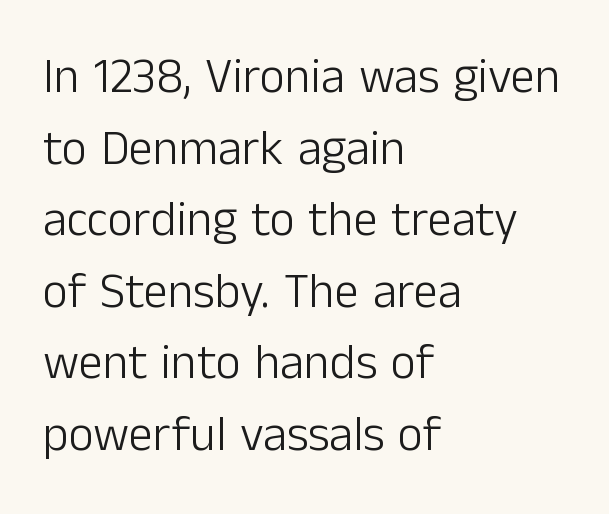
The image shows 49 px light sans-serif type, upright; set left-aligned, normal line spacing (1.46x), normal letter spacing, not underlined; low stroke contrast and a medium x-height.
